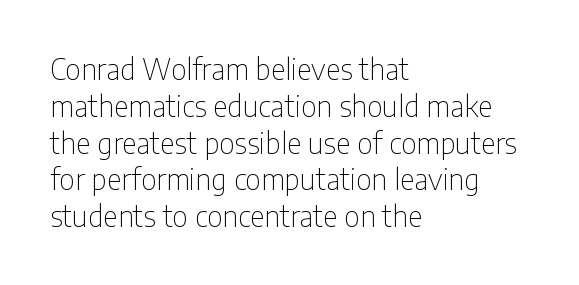
{"serif": "no", "italic": "no", "bold": "no", "weight": "thin", "width": "condensed", "stroke_contrast": "low", "x_height": "medium", "monospaced": "no", "underline": "no", "align": "left", "line_spacing": "normal", "line_spacing_ratio": 1.27, "letter_spacing": "normal", "letter_spacing_em": 0.0, "glyph_px": 29}
